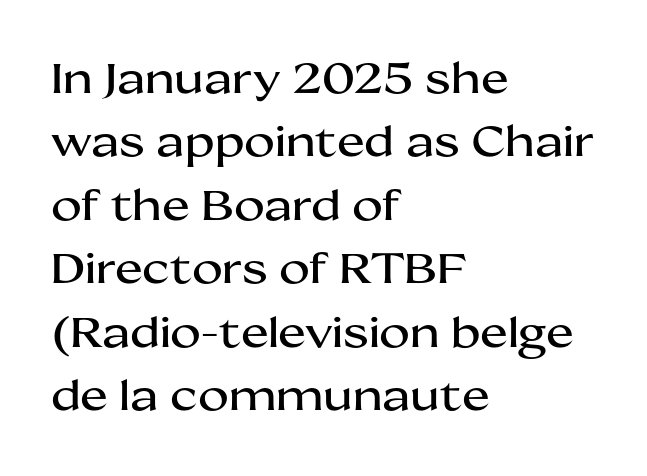
The glyphs are unaccompanied by any horizontal stroke below them. Posture: vertical. Think of a printed novel: that variable character pitch is what you see here. The text block is weighted toward the left margin, trailing off unevenly rightward. Observe the ordinary spacing: letters are neighbours, not strangers.
